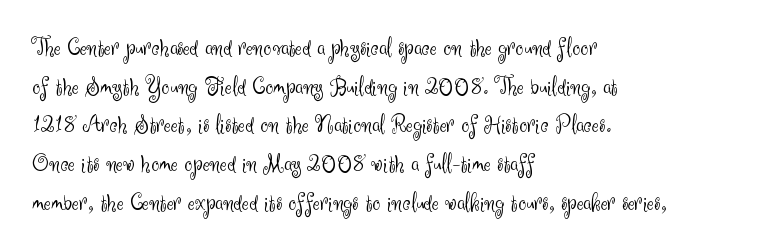
{"italic": "no", "bold": "no", "underline": "no", "align": "left", "line_spacing": "normal", "line_spacing_ratio": 1.49, "letter_spacing": "normal", "letter_spacing_em": 0.0, "glyph_px": 26}
